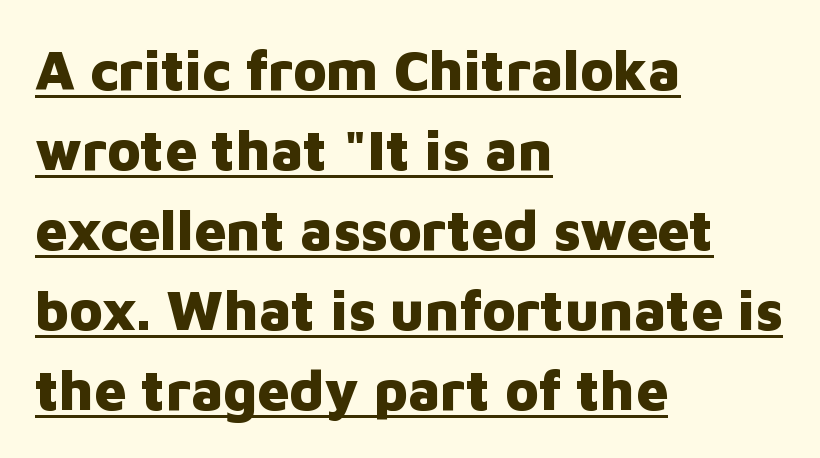
The image shows 56 px heavy sans-serif type, upright; set left-aligned, normal line spacing (1.43x), normal letter spacing, underlined; low stroke contrast and a medium x-height.
